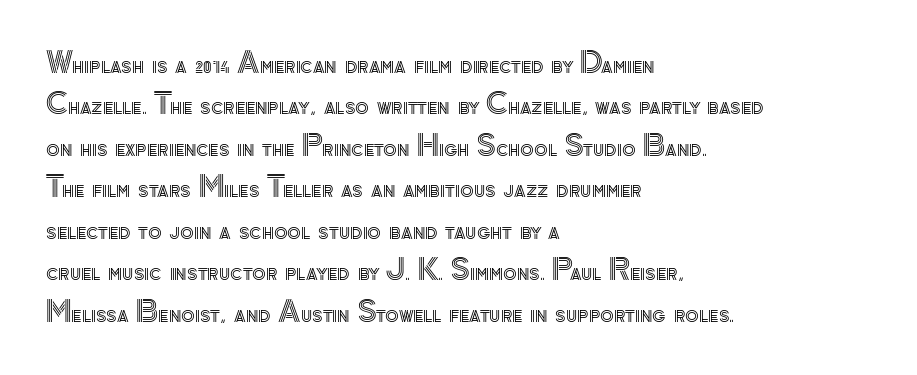
The designer left line spacing at the default. Compared with a centered layout, this one pins lines to the left instead. Any mark beneath the type? The region is blank. Do the letters lean? They stand straight. Default kerning and tracking; the words read as compact shapes. Here the designer chose a conventional face with non-uniform glyph widths.
